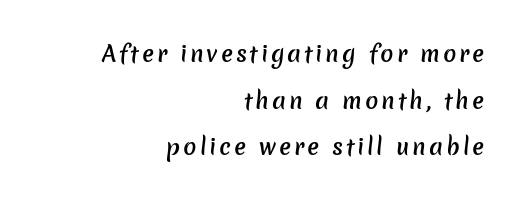
What weight is shown? A semibold, between regular and bold. The words here are not underlined. These lines stack with their right ends in a neat column. This sample trades compactness for vertical openness between lines.
